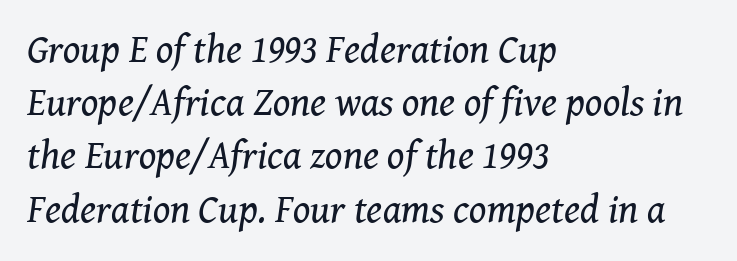
In terms of letterspacing, this is plain default setting. No word sits above an underline. Heft: none added — not bold. Students, observe: this is what conventionally led text looks like. The typesetter chose a ragged-right arrangement here.
